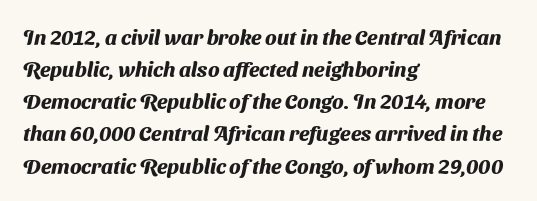
{"bold": "yes", "underline": "no", "align": "left", "line_spacing": "normal", "line_spacing_ratio": 1.53, "letter_spacing": "normal", "letter_spacing_em": 0.0, "glyph_px": 21}
